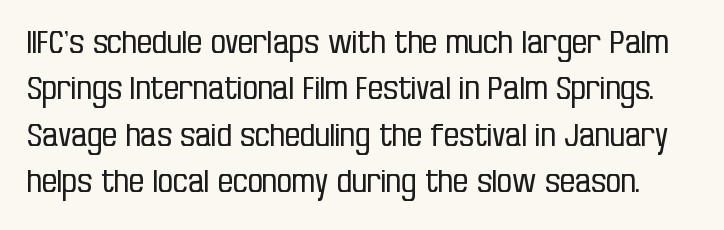
{"serif": "no", "italic": "no", "bold": "no", "weight": "regular", "width": "condensed", "stroke_contrast": "low", "x_height": "large", "monospaced": "no", "underline": "no", "line_spacing": "normal", "line_spacing_ratio": 1.55, "letter_spacing": "normal", "letter_spacing_em": 0.0, "glyph_px": 30}
